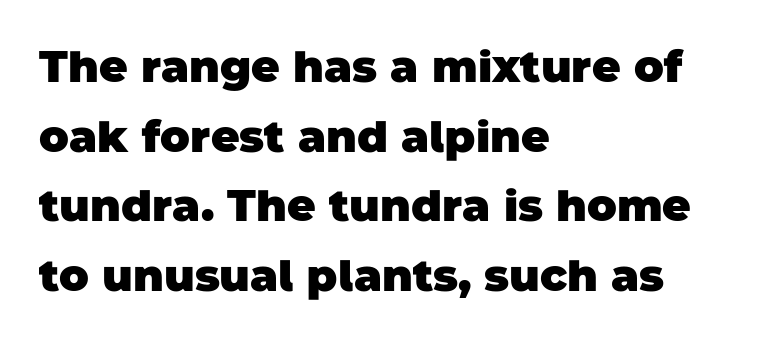
The image shows 44 px heavy sans-serif type; set left-aligned, normal line spacing (1.58x), normal letter spacing, not underlined; low stroke contrast and a large x-height.
